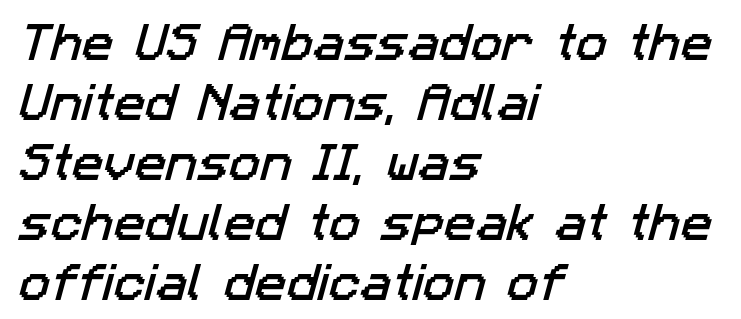
{"serif": "no", "width": "normal", "stroke_contrast": "low", "x_height": "medium", "monospaced": "no", "underline": "no", "align": "left", "line_spacing": "normal", "line_spacing_ratio": 1.43, "letter_spacing": "normal", "letter_spacing_em": 0.0, "glyph_px": 42}
